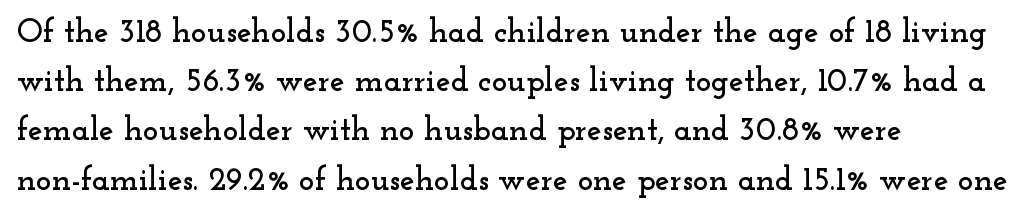
{"serif": "yes", "italic": "no", "width": "wide", "stroke_contrast": "low", "x_height": "small", "monospaced": "no", "underline": "no", "align": "left", "line_spacing": "normal", "line_spacing_ratio": 1.49, "letter_spacing": "normal", "letter_spacing_em": 0.0, "glyph_px": 33}
